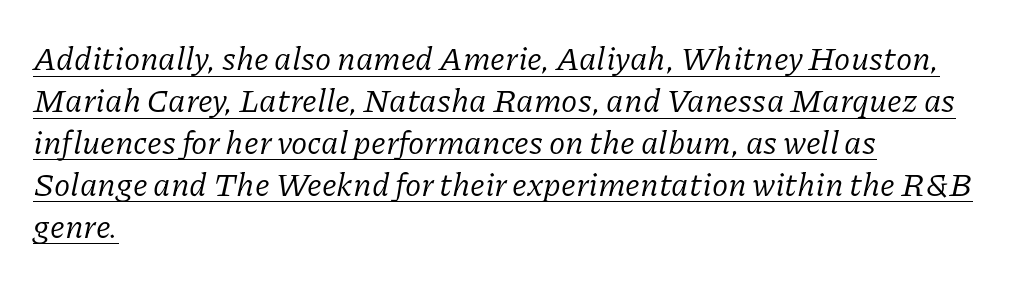
The image shows 33 px regular-weight serif type, italic (leaning right); set left-aligned, normal line spacing (1.27x), normal letter spacing, underlined; low stroke contrast and a medium x-height.
